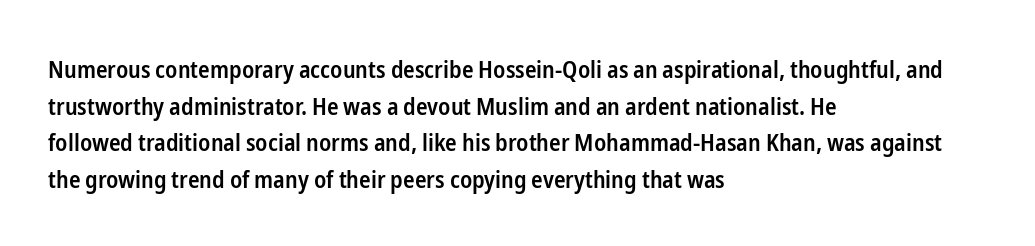
Q: Is the text bold? A: Semi-bold.
Q: Is the text italic (slanted)? A: No, it is upright.
Q: Is the text underlined? A: No.
Q: How is the paragraph aligned? A: Left-aligned.
Q: Is the spacing between letters normal or unusually wide? A: Normal.
Q: Is the spacing between lines tight, normal or loose? A: Normal.
